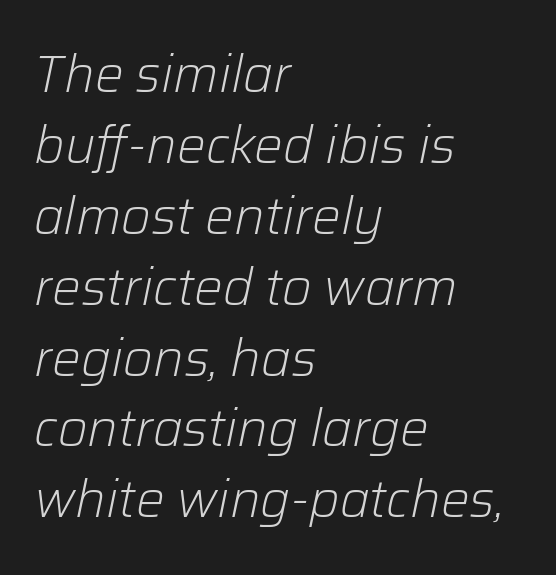
The typography opts for an oblique posture over an upright one. Plain, unruled lines of type. No chunkiness to these letters — they're not bold. The paragraph has a hard left edge and a soft right edge. Characters follow at the spacing the type designer built in. Compared with typical paragraphs, the rows here are spaced about the same.
